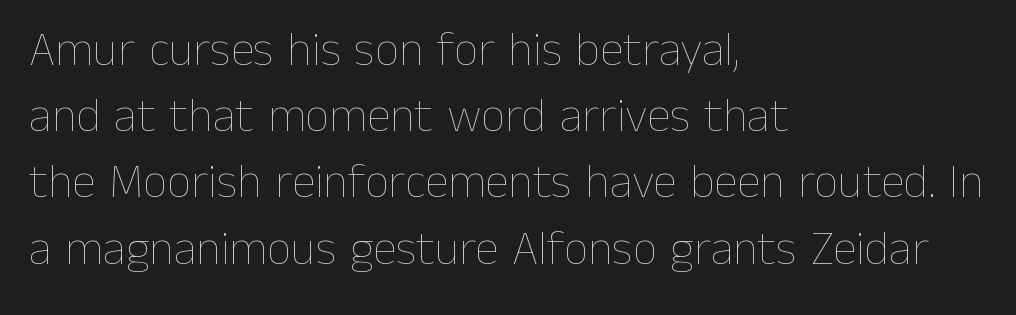
The image shows 48 px thin type, upright; set left-aligned, normal line spacing (1.38x), normal letter spacing, not underlined; low stroke contrast and a medium x-height.
